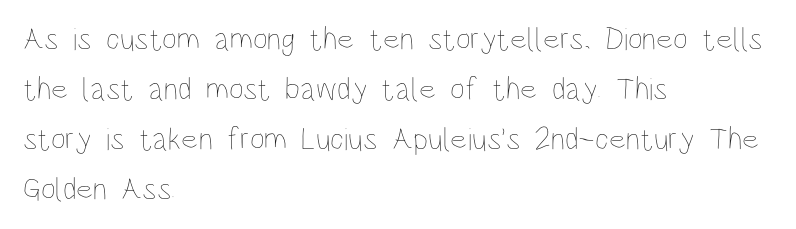
Stroke thickness stays within the range of a standard reading face or lighter. The tracking reads as untouched default to a designer's eye. Upright lettering throughout. The rendering uses natural spacing where letterforms have individual widths.
